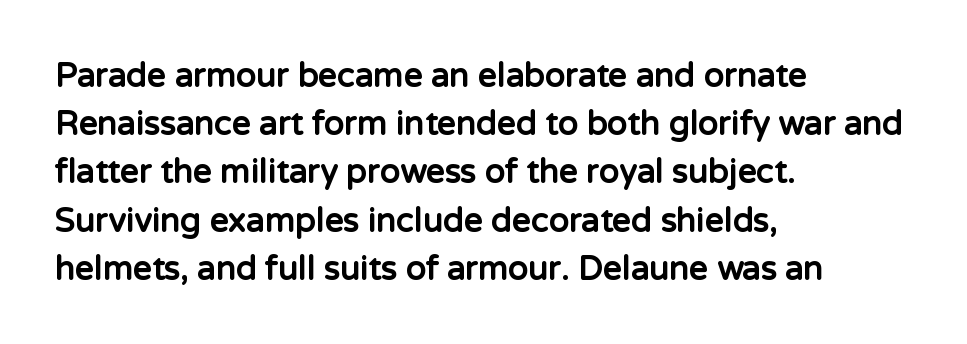
Q: Is the text bold? A: Yes.
Q: Is the text italic (slanted)? A: No, it is upright.
Q: Is the typeface a serif or a sans-serif typeface? A: Sans-serif.
Q: Is the text underlined? A: No.
Q: How is the paragraph aligned? A: Left-aligned.
Q: Is the spacing between letters normal or unusually wide? A: Normal.
Q: Is the spacing between lines tight, normal or loose? A: Normal.
Q: Width (condensed, normal, or wide)? A: Normal.
Q: Stroke contrast? A: Low.
Q: x-height? A: Medium.
Q: Monospaced? A: No.
